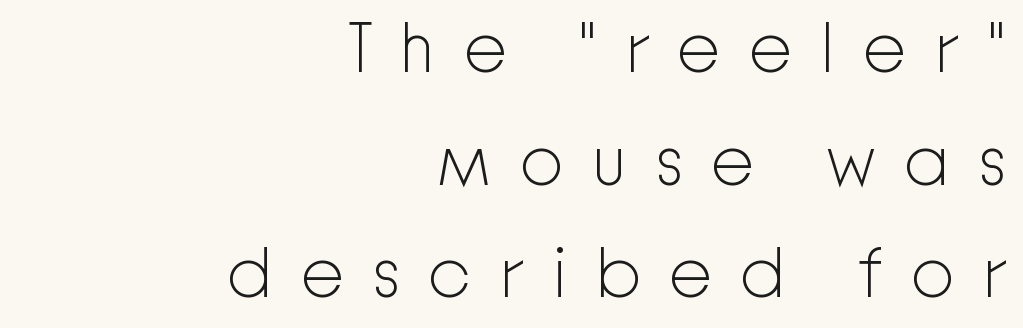
Weight: regular or lighter. When letters stand straight like this, we call the style roman or upright. Nope, no serifs anywhere on these letters. Right-aligned paragraph, ragged on the left.
